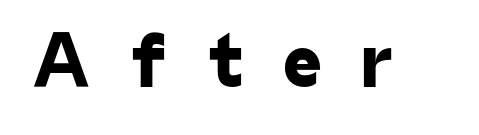
{"serif": "no", "width": "normal", "stroke_contrast": "low", "x_height": "medium", "monospaced": "no", "underline": "no", "letter_spacing": "wide", "letter_spacing_em": 0.49, "glyph_px": 78}
